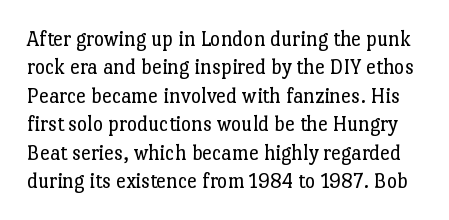
{"italic": "no", "bold": "no", "underline": "no", "line_spacing": "normal", "line_spacing_ratio": 1.29, "letter_spacing": "normal", "letter_spacing_em": 0.0, "glyph_px": 22}
